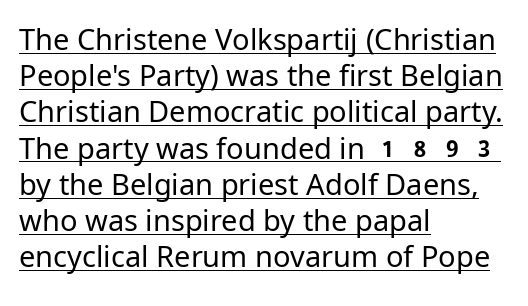
The image shows 29 px regular-weight sans-serif type, upright; set left-aligned, normal line spacing (1.25x), normal letter spacing, underlined; low stroke contrast and a medium x-height.
